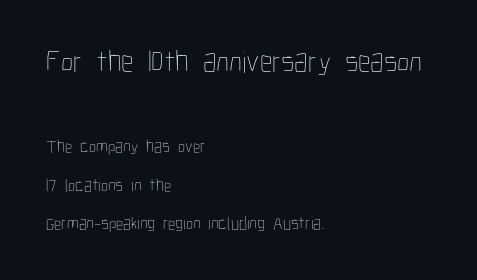
Does the copy run flush right? No — it runs flush left. You could not count columns in this text — the font is proportionally spaced. Here the glyphs are tracked normally, forming tight word shapes. Tall strokes in this sample are plumb rather than angled. The rendering uses a large line-height, opening up the rows. Has an underline been added? It has not.
